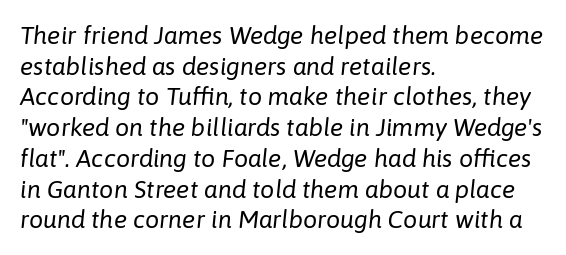
{"italic": "yes", "lean": "right", "slant_degrees": 6, "bold": "no", "underline": "no", "align": "left", "line_spacing_ratio": 1.23, "letter_spacing": "normal", "letter_spacing_em": 0.0, "glyph_px": 25}
